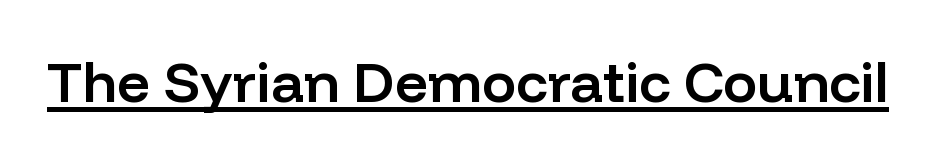
The image shows 57 px semibold sans-serif type, upright; set normal letter spacing, underlined; low stroke contrast and a medium x-height.
